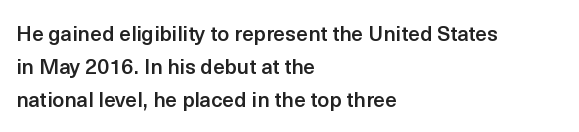
The image shows 21 px text type, upright; set left-aligned, normal line spacing (1.58x), normal letter spacing, not underlined.
